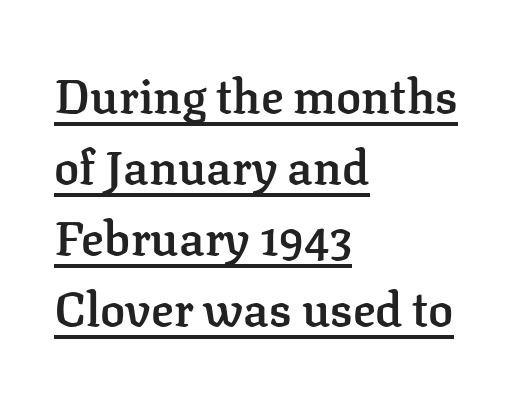
{"serif": "yes", "italic": "no", "bold": "semi", "weight": "semibold", "width": "normal", "stroke_contrast": "low", "x_height": "medium", "monospaced": "no", "underline": "yes", "align": "left", "line_spacing": "normal", "line_spacing_ratio": 1.51, "letter_spacing": "normal", "letter_spacing_em": 0.0, "glyph_px": 47}
